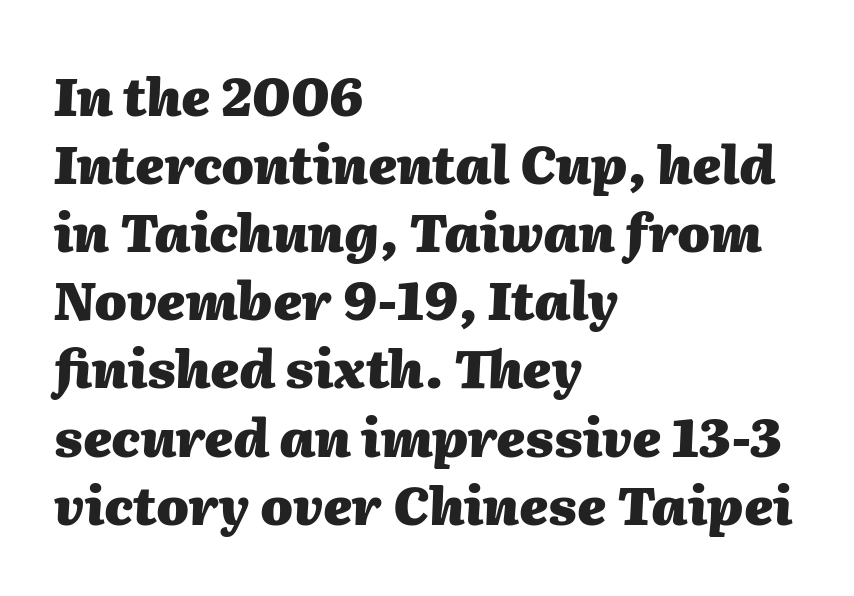
Q: Is the text bold? A: Yes.
Q: Is the text italic (slanted)? A: Yes, it leans right by about 2 degrees.
Q: Is the text underlined? A: No.
Q: How is the paragraph aligned? A: Left-aligned.
Q: Is the spacing between letters normal or unusually wide? A: Normal.
Q: Is the spacing between lines tight, normal or loose? A: Normal.
Q: Width (condensed, normal, or wide)? A: Normal.
Q: Stroke contrast? A: Medium.
Q: x-height? A: Medium.
Q: Monospaced? A: No.
